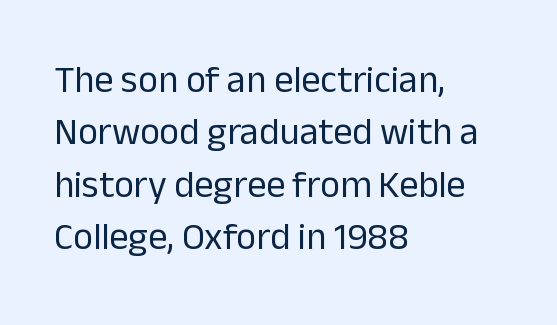
The image shows 38 px regular-weight sans-serif type, upright; set left-aligned, normal line spacing (1.38x), normal letter spacing, not underlined; low stroke contrast and a medium x-height.
